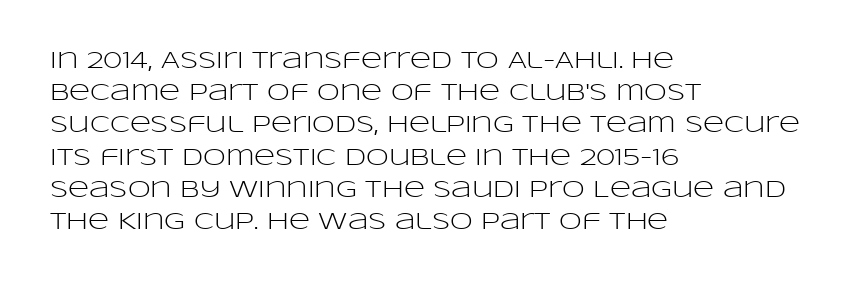
The image shows 23 px text type, upright; set left-aligned, normal line spacing (1.4x), normal letter spacing, not underlined.
